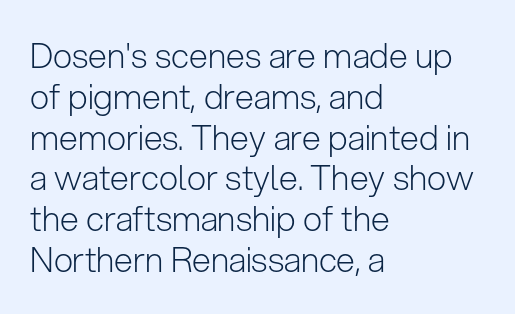
{"serif": "no", "italic": "no", "bold": "no", "weight": "light", "width": "normal", "stroke_contrast": "low", "x_height": "medium", "monospaced": "no", "underline": "no", "align": "left", "line_spacing_ratio": 1.2, "letter_spacing": "normal", "letter_spacing_em": 0.0, "glyph_px": 34}
